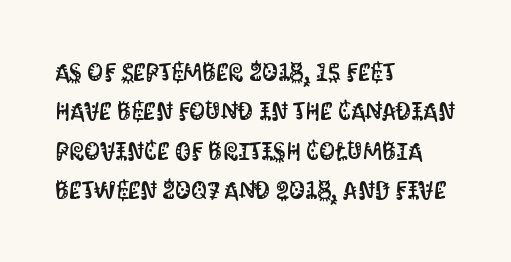
The setting favours the left margin, as ordinary paragraphs usually do. Is there any slant? The stems are plumb. A bare baseline throughout the passage. The letterforms sit shoulder to shoulder at normal distance. These lines sit exactly where default settings would place them.
